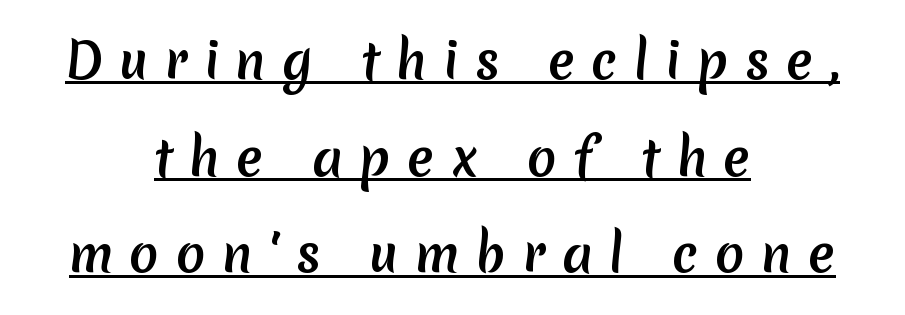
The image shows 49 px sans-serif type; set centered, loose line spacing (1.97x), unusually wide letter spacing (+0.33 em), underlined; medium stroke contrast and a medium x-height.
